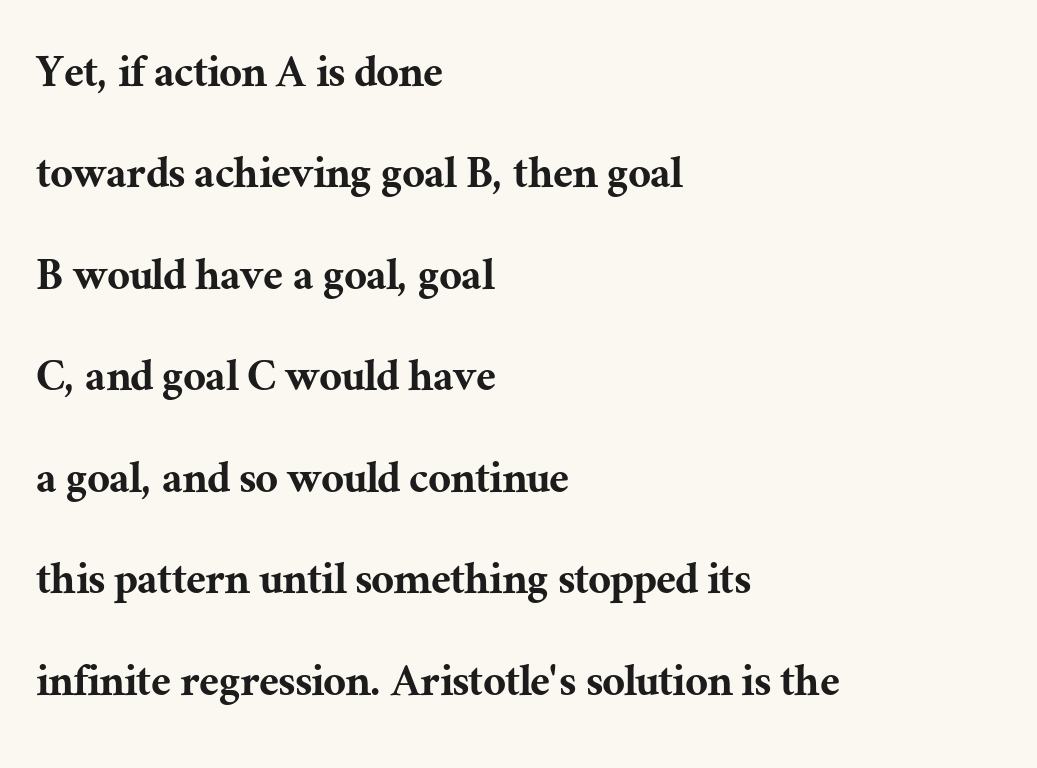
The image shows 50 px serif type, upright; set left-aligned, loose line spacing (2.03x), normal letter spacing, not underlined; medium stroke contrast and a medium x-height.
